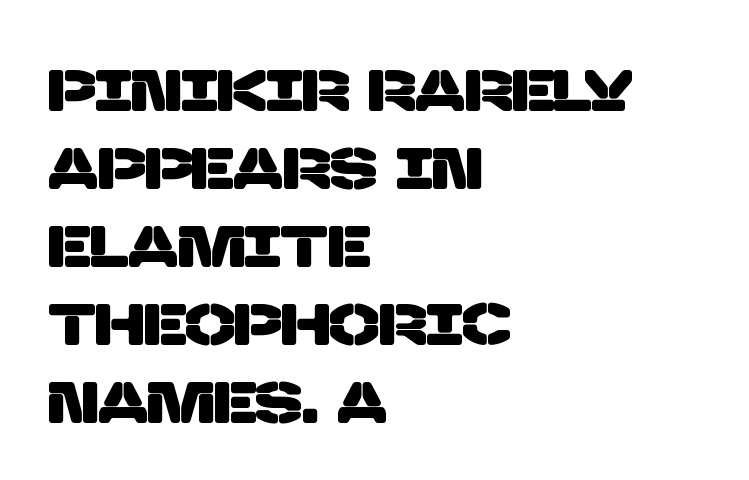
The image shows 59 px sans-serif type; set left-aligned, normal line spacing (1.32x), normal letter spacing, not underlined; low stroke contrast and a large x-height.
